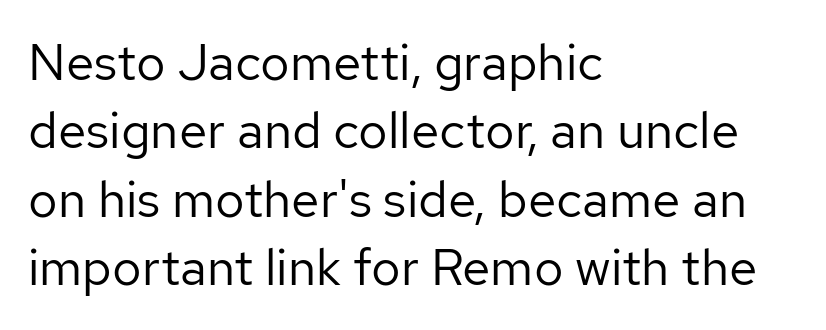
Default kerning and tracking; the words read as compact shapes. This block has exactly the height ordinary leading produces. The letters stand straight up with perfectly vertical stems. Does the copy run flush right? No — it runs flush left. The rendering uses natural spacing where letterforms have individual widths.
